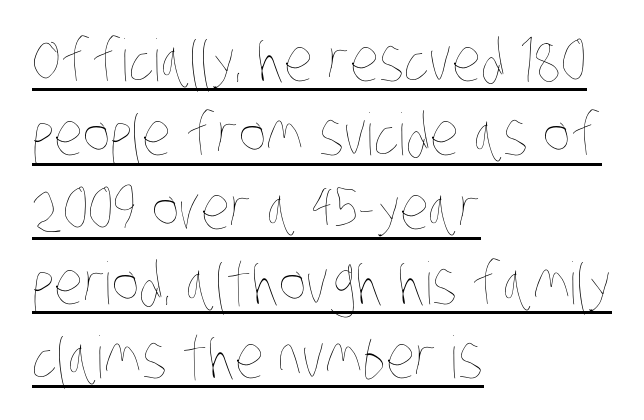
The image shows 58 px thin, condensed type; set left-aligned, normal line spacing (1.28x), normal letter spacing, underlined; low stroke contrast and a large x-height.
